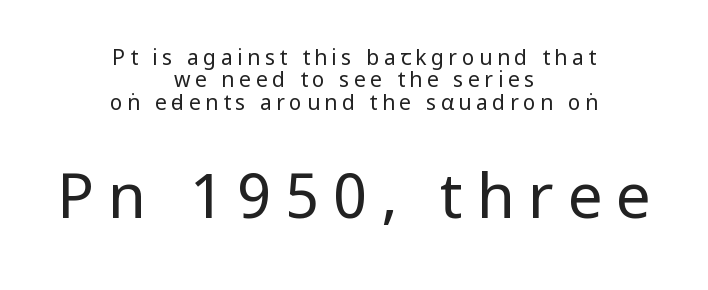
Q: Is the text bold? A: No.
Q: Is the text italic (slanted)? A: No, it is upright.
Q: Is the typeface a serif or a sans-serif typeface? A: Sans-serif.
Q: Is the text underlined? A: No.
Q: How is the paragraph aligned? A: Centered.
Q: Is the spacing between letters normal or unusually wide? A: Unusually wide.
Q: Is the spacing between lines tight, normal or loose? A: Tight.
Q: Which block of text is set in a larger size, the first (top) or the second (bottom)? A: The second (bottom) one.
Q: Width (condensed, normal, or wide)? A: Condensed.
Q: Stroke contrast? A: Low.
Q: x-height? A: Large.
Q: Monospaced? A: No.
